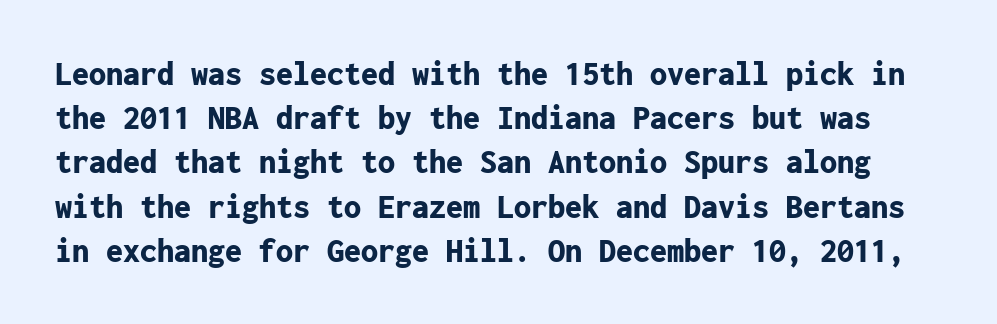
{"serif": "no", "italic": "no", "bold": "yes", "weight": "bold", "width": "normal", "stroke_contrast": "low", "x_height": "medium", "monospaced": "yes", "underline": "no", "line_spacing": "normal", "line_spacing_ratio": 1.3, "letter_spacing": "normal", "letter_spacing_em": 0.0, "glyph_px": 34}
